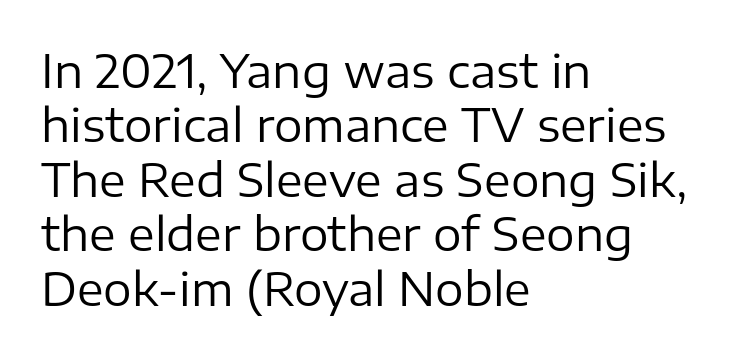
{"serif": "no", "italic": "no", "bold": "no", "weight": "regular", "width": "normal", "stroke_contrast": "low", "x_height": "medium", "monospaced": "no", "underline": "no", "align": "left", "line_spacing_ratio": 1.21, "letter_spacing": "normal", "letter_spacing_em": 0.0, "glyph_px": 45}
